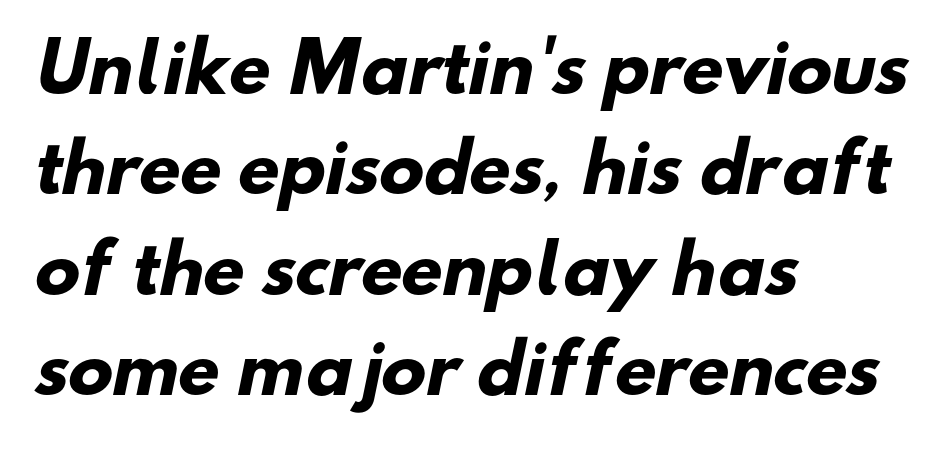
The image shows 67 px heavy sans-serif type; set left-aligned, normal line spacing (1.5x), normal letter spacing, not underlined; low stroke contrast and a small x-height.
